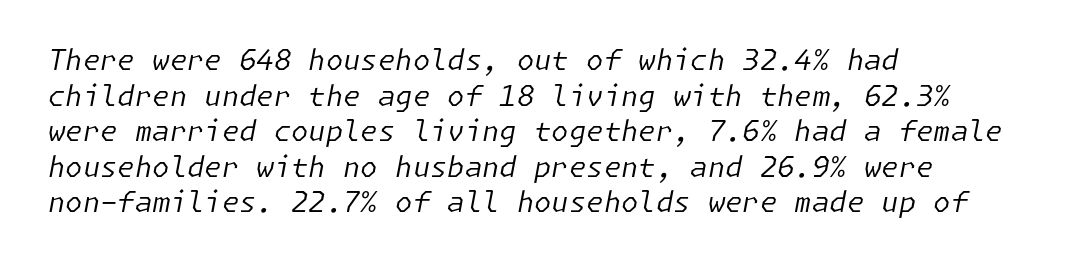
Compared with a centered layout, this one pins lines to the left instead. A clean baseline with only descenders dipping below it. Notice how the stems are inclined rather than vertical — that's the hallmark of italics. Compared with typical body copy, the letter spacing here is the same.
